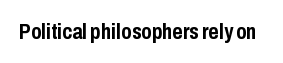
{"italic": "no", "bold": "yes", "underline": "no", "letter_spacing": "normal", "letter_spacing_em": 0.0, "glyph_px": 22}
